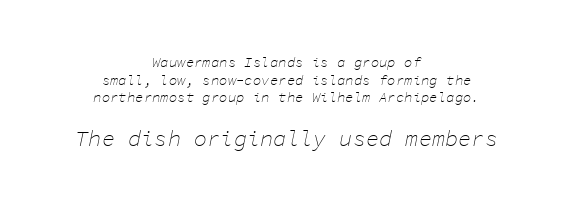
The foot of each line stays bare and open. Neither beginnings nor endings align; midpoints do. Caption: standard tracking, unaltered. Bold? No — there's no thickening of the strokes. The second block has been scaled up relative to the first. These lines sit exactly where default settings would place them.
